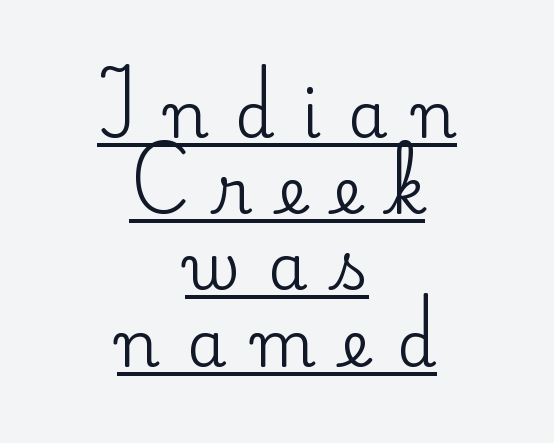
The rendering inserts visible extra space after every character. Has an underline been added? It has. Look at the bottom of the vertical strokes: they flare into serifs here. Tall strokes in this sample are plumb rather than angled. Caption: multi-line text, centered on the measure. The letters advance in unequal steps, a hallmark of proportional type.
